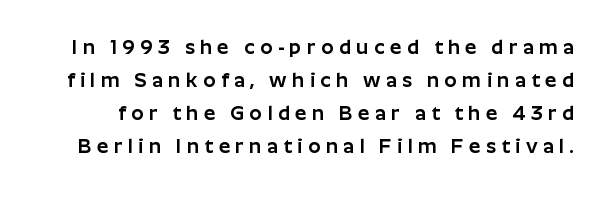
The image shows 20 px text type, upright; set normal line spacing (1.65x), unusually wide letter spacing (+0.27 em), not underlined.
